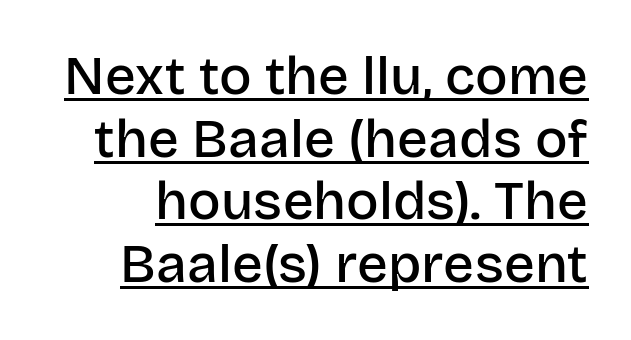
The image shows 54 px semibold sans-serif type, upright; set line spacing 1.16x, normal letter spacing, underlined; low stroke contrast and a large x-height.
